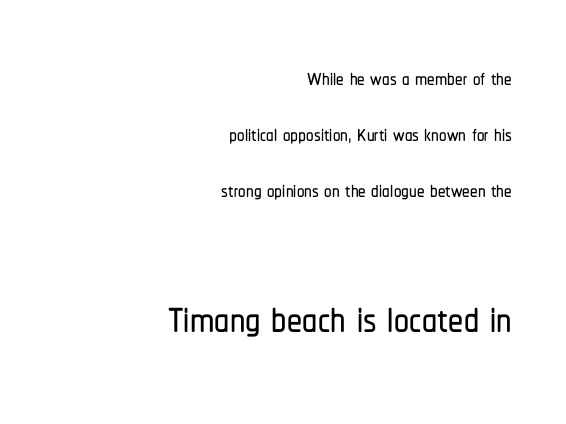
{"serif": "no", "italic": "no", "width": "condensed", "stroke_contrast": "low", "x_height": "medium", "monospaced": "no", "underline": "no", "align": "right", "line_spacing_ratio": 1.87, "letter_spacing": "normal", "letter_spacing_em": 0.0, "larger_block": "second", "size_ratio": 2.0, "glyph_px": 60}
